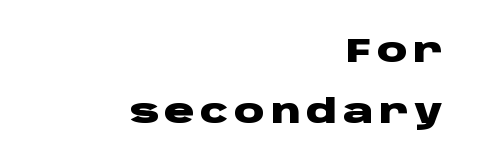
Q: Is the text bold? A: Yes.
Q: Is the text italic (slanted)? A: No, it is upright.
Q: Is the typeface a serif or a sans-serif typeface? A: Sans-serif.
Q: Is the text underlined? A: No.
Q: How is the paragraph aligned? A: Right-aligned.
Q: Width (condensed, normal, or wide)? A: Wide.
Q: Stroke contrast? A: Low.
Q: x-height? A: Large.
Q: Monospaced? A: No.
